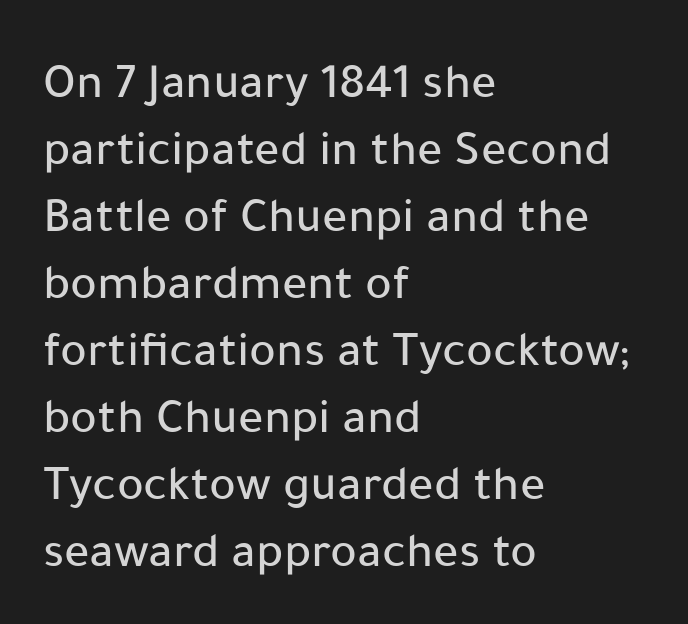
The image shows 50 px sans-serif type, upright; set left-aligned, normal line spacing (1.34x), normal letter spacing, not underlined; low stroke contrast and a medium x-height.
